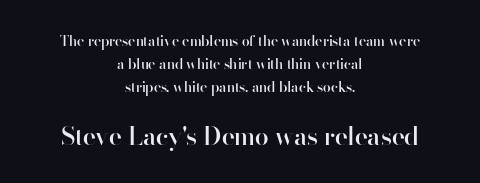
Q: Is the text bold? A: Semi-bold.
Q: Is the text italic (slanted)? A: No, it is upright.
Q: Is the text underlined? A: No.
Q: How is the paragraph aligned? A: Centered.
Q: Is the spacing between letters normal or unusually wide? A: Normal.
Q: Is the spacing between lines tight, normal or loose? A: Normal.
Q: Which block of text is set in a larger size, the first (top) or the second (bottom)? A: The second (bottom) one.
